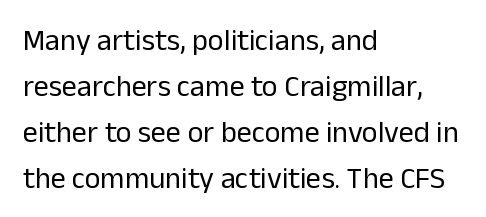
The block of text has a typical density, with ordinary space between rows. A typesetter would call this proportional, since set widths differ per character. Standard letterfit; no display-style spreading of the glyphs. This rendering employs a face without finishing strokes, i.e., a sans-serif. Every stem runs plumb, perpendicular to the baseline.
